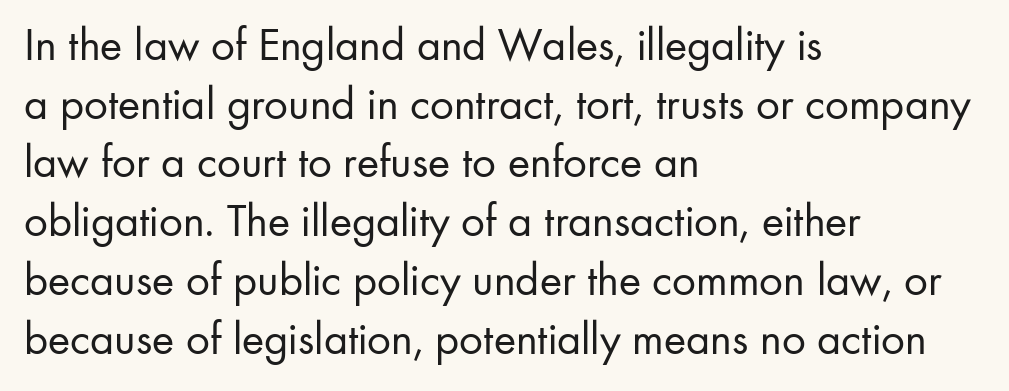
Compared with a typical body face, this is equally light or lighter still. The typeface chosen for these lines omits serifs. Does the copy run flush right? No — it runs flush left. This rendering features lettering with no underline. No extra tracking has been applied to these lines. Horizontal bands of white between lines are of average thickness.
